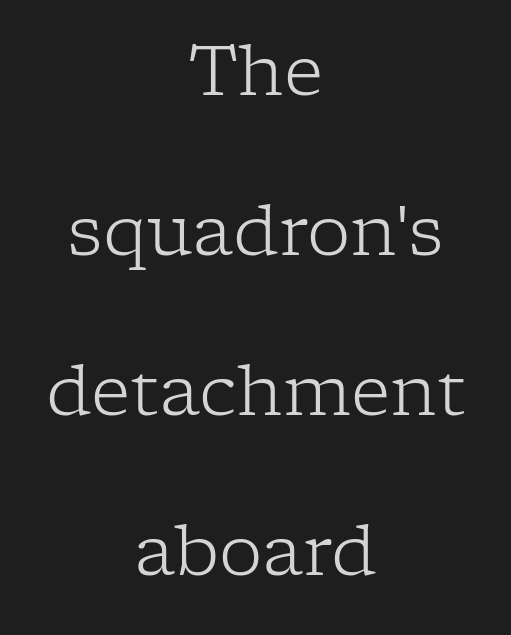
A serif font was chosen for this passage. A typesetter would call this zero additional tracking. Character widths vary here, with narrow letters taking less room than wide ones. This is roman type, the default non-slanted kind. No letter is thick-stroked: the sample isn't bold. Each line is balanced around a shared central axis.
